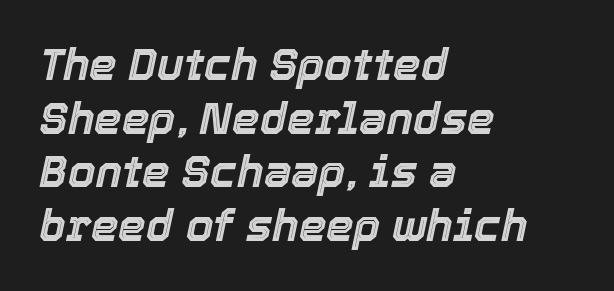
Q: Is the text italic (slanted)? A: Yes, it leans right by about 12 degrees.
Q: Is the text underlined? A: No.
Q: How is the paragraph aligned? A: Left-aligned.
Q: Is the spacing between letters normal or unusually wide? A: Normal.
Q: Width (condensed, normal, or wide)? A: Normal.
Q: x-height? A: Medium.
Q: Monospaced? A: No.
